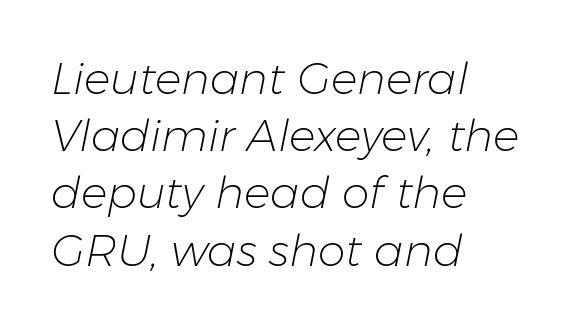
Q: Is the text bold? A: No.
Q: Is the text italic (slanted)? A: Yes, it leans right by about 11 degrees.
Q: Is the text underlined? A: No.
Q: How is the paragraph aligned? A: Left-aligned.
Q: Is the spacing between letters normal or unusually wide? A: Normal.
Q: Is the spacing between lines tight, normal or loose? A: Normal.
Q: Width (condensed, normal, or wide)? A: Normal.
Q: Stroke contrast? A: Low.
Q: x-height? A: Medium.
Q: Monospaced? A: No.
